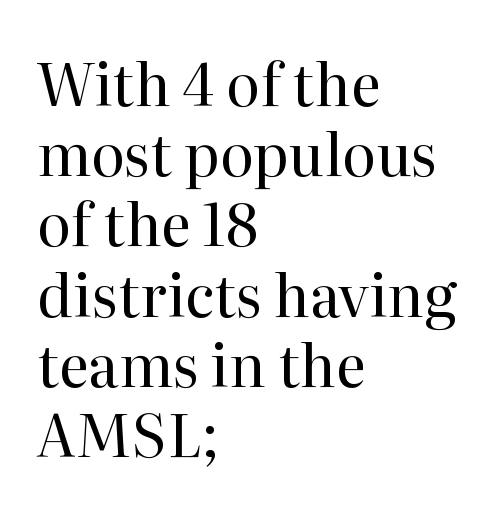
Q: Is the text bold? A: No.
Q: Is the text italic (slanted)? A: No, it is upright.
Q: Is the typeface a serif or a sans-serif typeface? A: Serif.
Q: Is the text underlined? A: No.
Q: How is the paragraph aligned? A: Left-aligned.
Q: Is the spacing between letters normal or unusually wide? A: Normal.
Q: Width (condensed, normal, or wide)? A: Normal.
Q: Stroke contrast? A: High.
Q: x-height? A: Medium.
Q: Monospaced? A: No.
